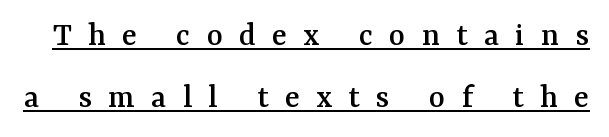
Q: Is the text italic (slanted)? A: No, it is upright.
Q: Is the typeface a serif or a sans-serif typeface? A: Serif.
Q: Is the text underlined? A: Yes.
Q: Is the spacing between letters normal or unusually wide? A: Unusually wide.
Q: Width (condensed, normal, or wide)? A: Normal.
Q: Stroke contrast? A: Medium.
Q: x-height? A: Medium.
Q: Monospaced? A: No.
